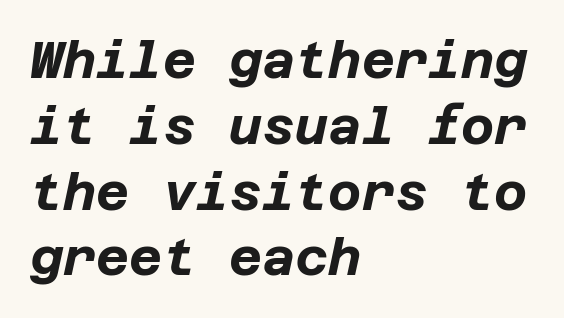
Rendered with sloped, italic letterforms. If you measured baseline to baseline, you'd find a middling distance. Short and long lines alike share a common starting point at left. What weight is shown? A full bold with thick strokes.
